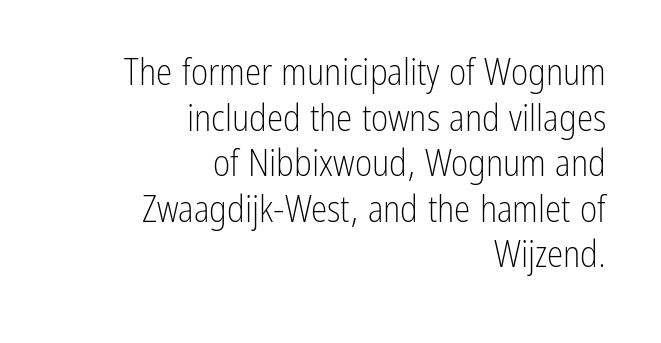
The image shows 37 px light, condensed sans-serif type, upright; set right-aligned, line spacing 1.23x, normal letter spacing, not underlined; low stroke contrast and a medium x-height.
